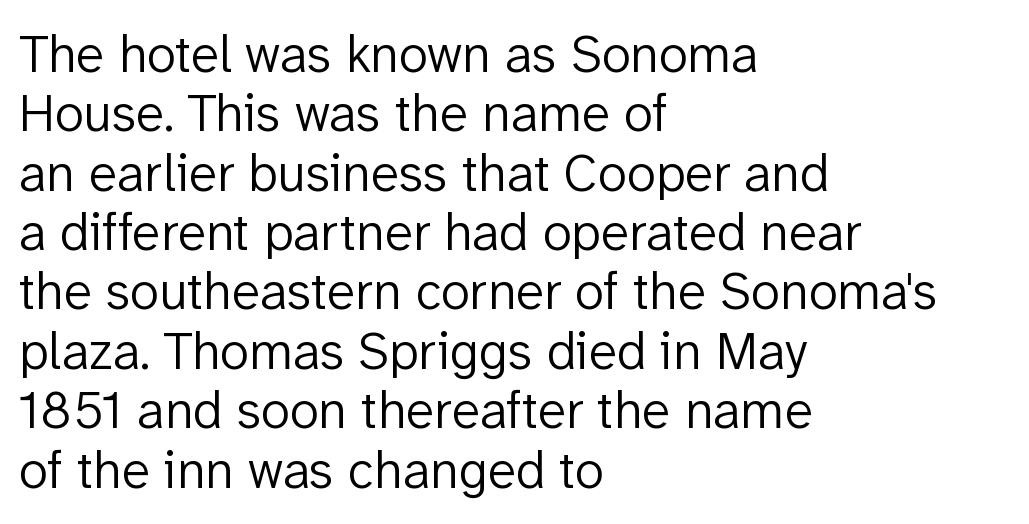
The image shows 53 px light sans-serif type, upright; set left-aligned, tight line spacing (1.12x), normal letter spacing, not underlined; low stroke contrast and a medium x-height.
